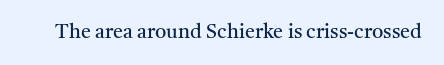
Q: Is the text bold? A: No.
Q: Is the text italic (slanted)? A: No, it is upright.
Q: Is the text underlined? A: No.
Q: Is the spacing between letters normal or unusually wide? A: Normal.
